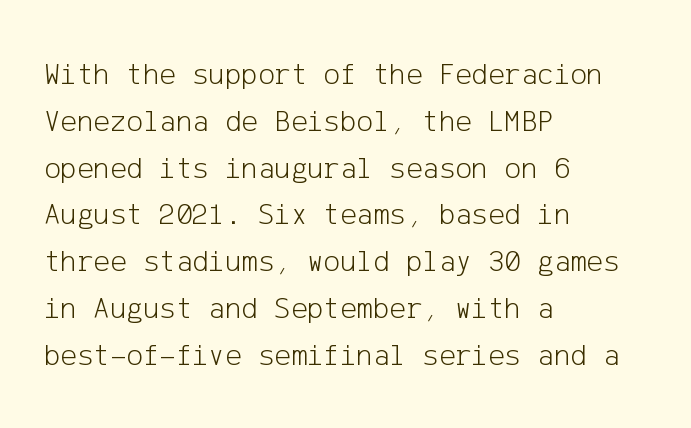
Q: Is the text bold? A: No.
Q: Is the text italic (slanted)? A: No, it is upright.
Q: Is the typeface a serif or a sans-serif typeface? A: Sans-serif.
Q: Is the text underlined? A: No.
Q: How is the paragraph aligned? A: Left-aligned.
Q: Is the spacing between letters normal or unusually wide? A: Normal.
Q: Is the spacing between lines tight, normal or loose? A: Normal.
Q: Width (condensed, normal, or wide)? A: Normal.
Q: Stroke contrast? A: Low.
Q: x-height? A: Medium.
